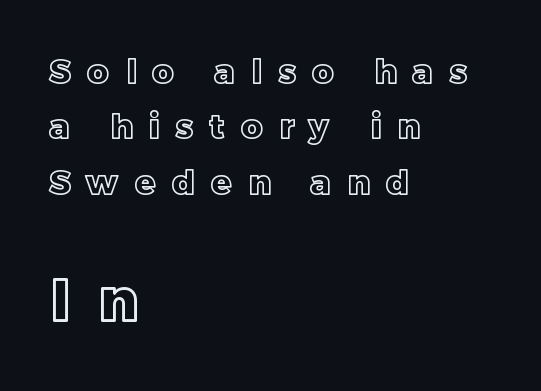
Q: Is the text italic (slanted)? A: No, it is upright.
Q: Is the text underlined? A: No.
Q: How is the paragraph aligned? A: Left-aligned.
Q: Is the spacing between letters normal or unusually wide? A: Unusually wide.
Q: Is the spacing between lines tight, normal or loose? A: Normal.
Q: Which block of text is set in a larger size, the first (top) or the second (bottom)? A: The second (bottom) one.
Q: Width (condensed, normal, or wide)? A: Normal.
Q: x-height? A: Large.
Q: Monospaced? A: No.
